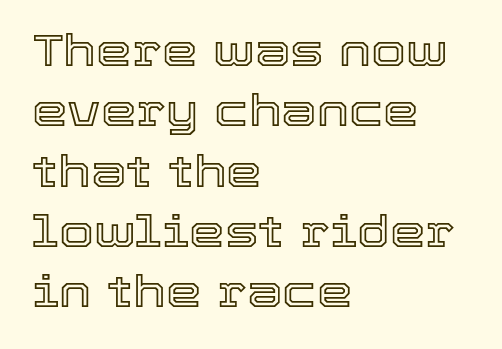
{"italic": "no", "width": "normal", "x_height": "medium", "monospaced": "no", "underline": "no", "align": "left", "line_spacing": "normal", "line_spacing_ratio": 1.34, "letter_spacing": "normal", "letter_spacing_em": 0.0, "glyph_px": 45}
